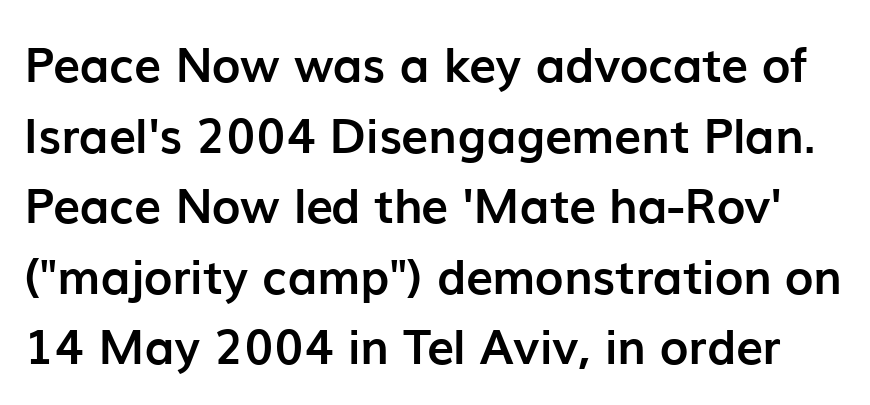
{"serif": "no", "italic": "no", "bold": "yes", "weight": "semibold", "width": "normal", "stroke_contrast": "low", "x_height": "medium", "monospaced": "no", "underline": "no", "line_spacing": "normal", "line_spacing_ratio": 1.47, "letter_spacing": "normal", "letter_spacing_em": 0.0, "glyph_px": 48}
